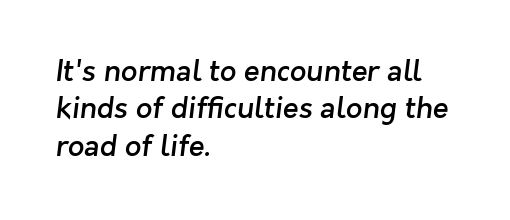
Typeset ragged right — the left edge is the straight one. Each glyph is drawn with semibold strokes, heavier than normal yet not fully bold. Short note: letters normally spaced. The rendering uses a moderate line-height, typical for paragraphs. The face used here is proportionally spaced, like ordinary book or web type. Observe the absence of serifs on each vertical stroke in this sample.
